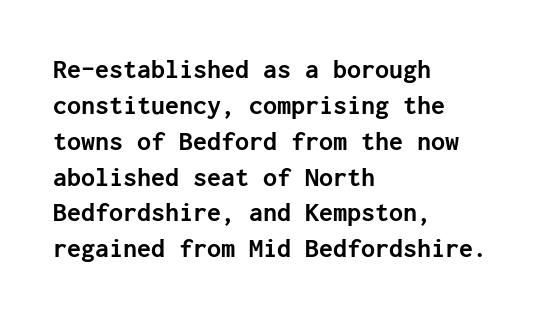
Weight check: bold — yes, fully. Does the leading feel generous? No, just average. Posture: vertical. Characters follow at the spacing the type designer built in. Is the block centered? No — it sits flush against the left margin.
